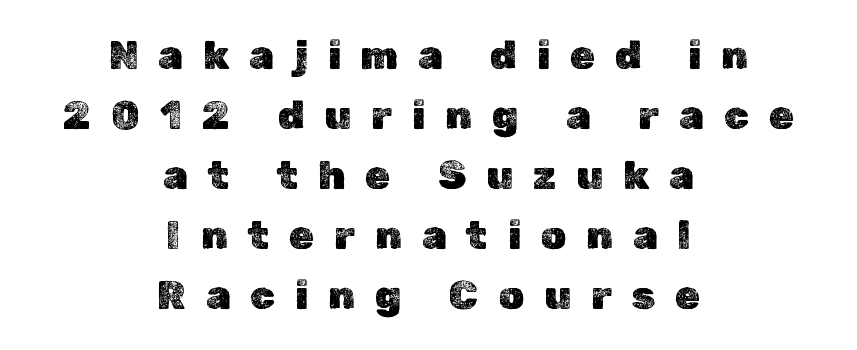
The image shows 40 px text type, upright; set centered, normal line spacing (1.5x), unusually wide letter spacing (+0.5 em), not underlined; a medium x-height.
